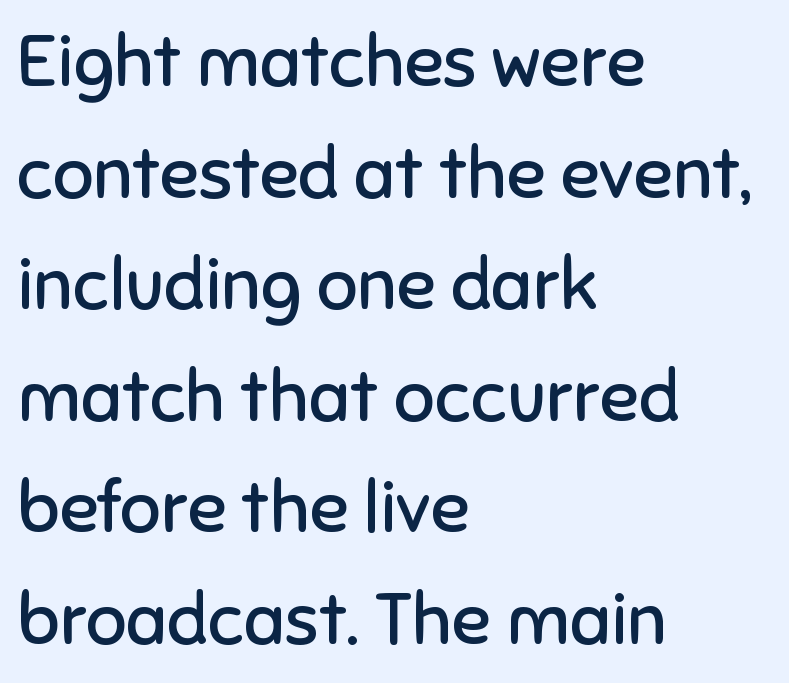
Q: Is the text bold? A: No.
Q: Is the text italic (slanted)? A: No, it is upright.
Q: Is the typeface a serif or a sans-serif typeface? A: Sans-serif.
Q: Is the text underlined? A: No.
Q: How is the paragraph aligned? A: Left-aligned.
Q: Is the spacing between letters normal or unusually wide? A: Normal.
Q: Is the spacing between lines tight, normal or loose? A: Normal.
Q: Width (condensed, normal, or wide)? A: Normal.
Q: Stroke contrast? A: Low.
Q: x-height? A: Medium.
Q: Monospaced? A: No.
